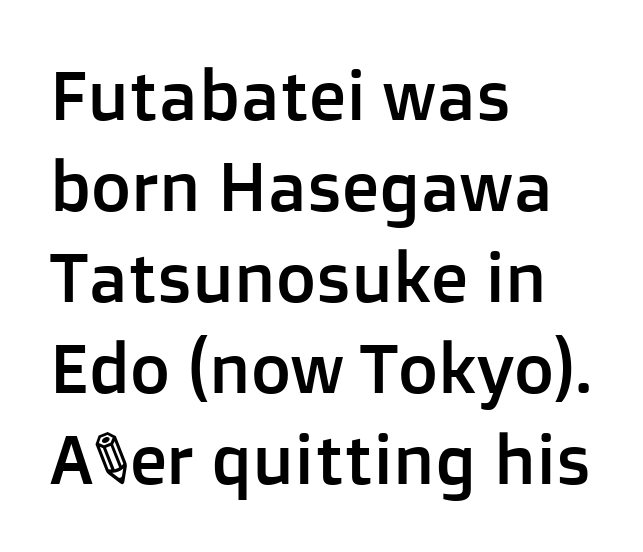
Clear beneath every line of the passage. The vertical gap from one line to the next is medium. It's the straight-up-and-down kind of type. Visually the block forms a straight wall on the left and a jagged coastline on the right.
